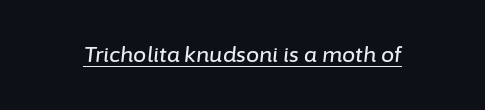
The axis of the letterforms is tilted away from vertical. The specimen includes a rule beneath the text block's lines. Each word holds together tightly as a unit, with standard inter-letter gaps.
